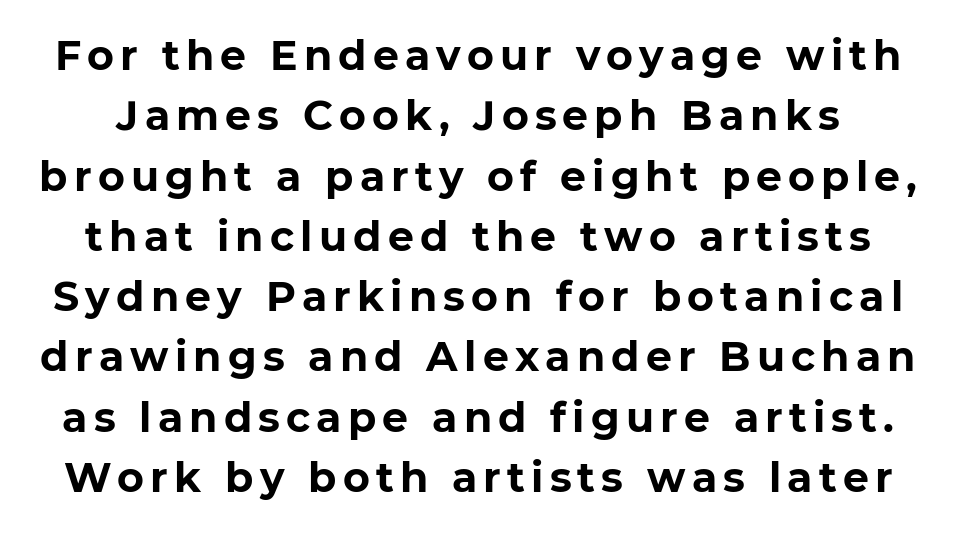
This sample keeps an unexceptional amount of space between lines. The glyphs have the mass of a bold cut. Check the space under the baseline: it is left empty. These lines are rendered in a variable-pitch font.
